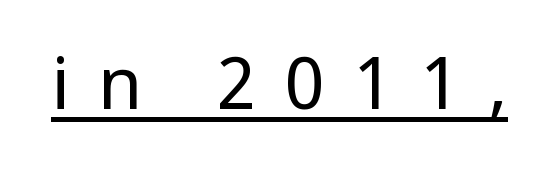
Q: Is the text bold? A: No.
Q: Is the text italic (slanted)? A: No, it is upright.
Q: Is the typeface a serif or a sans-serif typeface? A: Sans-serif.
Q: Is the text underlined? A: Yes.
Q: Is the spacing between letters normal or unusually wide? A: Unusually wide.
Q: Width (condensed, normal, or wide)? A: Condensed.
Q: Stroke contrast? A: Low.
Q: x-height? A: Large.
Q: Monospaced? A: No.
